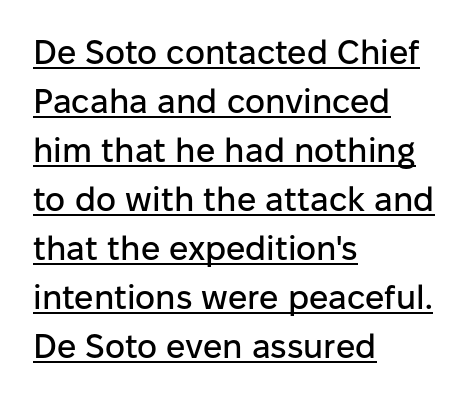
These lines are rendered in a variable-pitch font. Glyph-to-glyph distance matches everyday printed text. Layout note: lines flush left. The rendering shows plain stroke endings on the letterforms — a sans-serif design.
